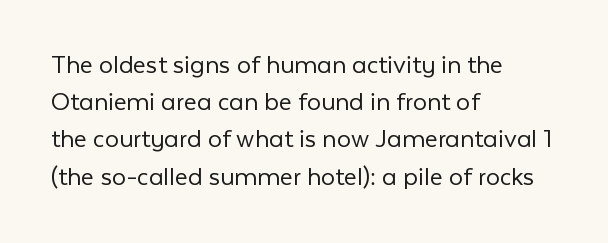
The image shows 28 px light sans-serif type, upright; set left-aligned, normal line spacing (1.33x), normal letter spacing, not underlined; low stroke contrast and a medium x-height.
